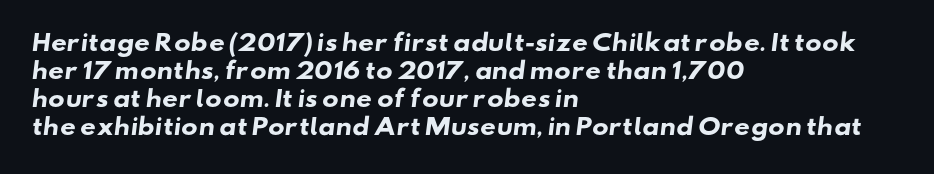
{"bold": "yes", "underline": "no", "align": "left", "line_spacing": "normal", "line_spacing_ratio": 1.27, "letter_spacing": "normal", "letter_spacing_em": 0.0, "glyph_px": 22}
